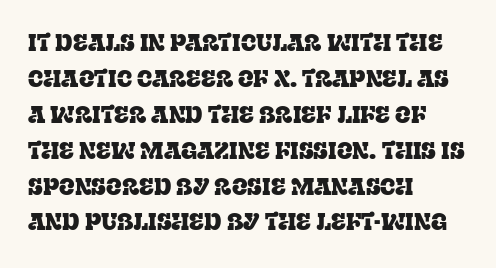
The image shows 23 px text type, upright; set left-aligned, normal line spacing (1.56x), normal letter spacing, not underlined.
